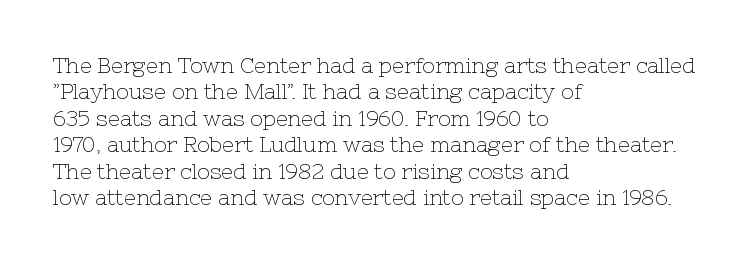
Q: Is the text bold? A: No.
Q: Is the text italic (slanted)? A: No, it is upright.
Q: Is the text underlined? A: No.
Q: How is the paragraph aligned? A: Left-aligned.
Q: Is the spacing between letters normal or unusually wide? A: Normal.
Q: Is the spacing between lines tight, normal or loose? A: Normal.
